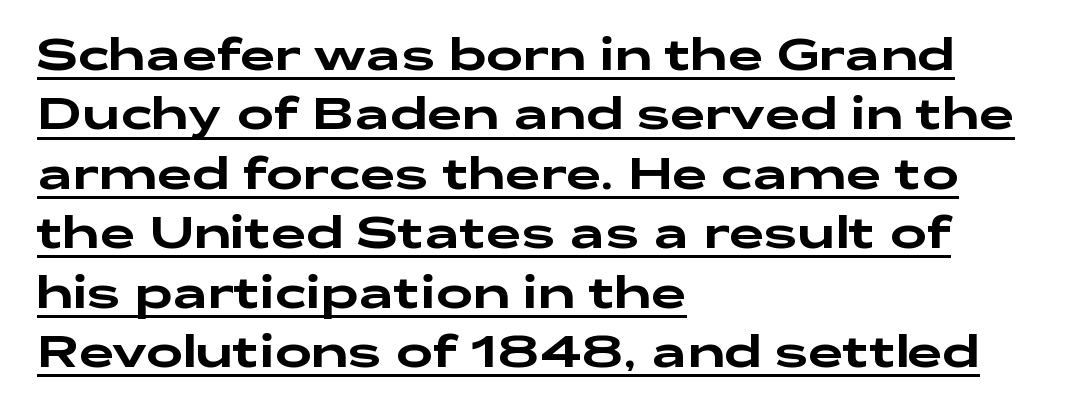
The image shows 44 px wide sans-serif type, upright; set left-aligned, normal line spacing (1.35x), normal letter spacing, underlined; low stroke contrast and a medium x-height.
